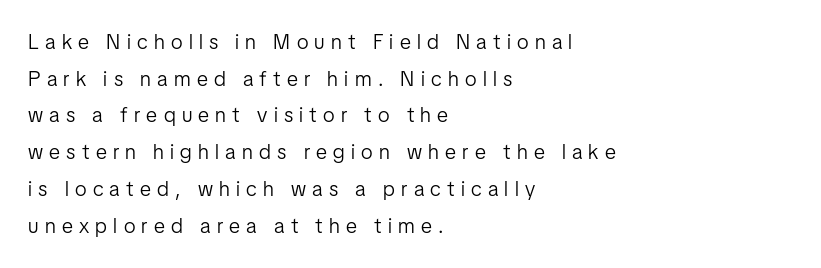
The image shows 21 px text type, upright; set left-aligned, line spacing 1.75x, unusually wide letter spacing (+0.3 em), not underlined.
